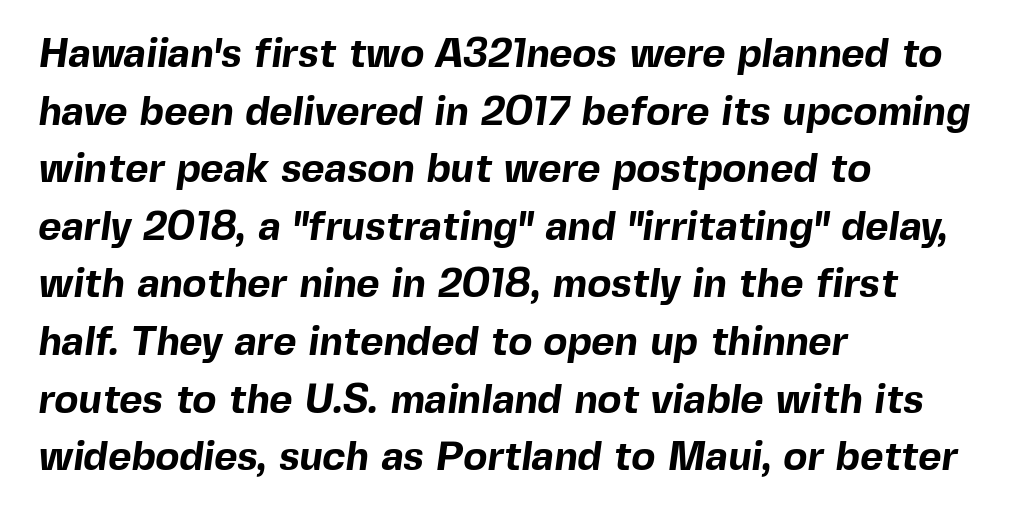
Beneath every word, the page is bare. The rendering uses natural spacing where letterforms have individual widths. Emphasis by weight is at full strength: bold. The horizontal fit of the characters is conventional and even.
